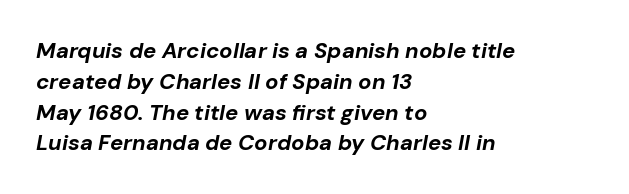
Q: Is the text bold? A: Yes.
Q: Is the text italic (slanted)? A: Yes, it leans right by about 10 degrees.
Q: Is the text underlined? A: No.
Q: How is the paragraph aligned? A: Left-aligned.
Q: Is the spacing between letters normal or unusually wide? A: Normal.
Q: Is the spacing between lines tight, normal or loose? A: Normal.
